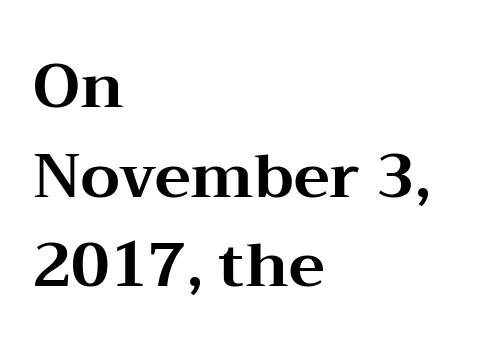
Q: Is the text bold? A: Yes.
Q: Is the text italic (slanted)? A: No, it is upright.
Q: Is the typeface a serif or a sans-serif typeface? A: Serif.
Q: Is the text underlined? A: No.
Q: How is the paragraph aligned? A: Left-aligned.
Q: Is the spacing between letters normal or unusually wide? A: Normal.
Q: Is the spacing between lines tight, normal or loose? A: Normal.
Q: Width (condensed, normal, or wide)? A: Wide.
Q: Stroke contrast? A: Medium.
Q: x-height? A: Medium.
Q: Monospaced? A: No.
